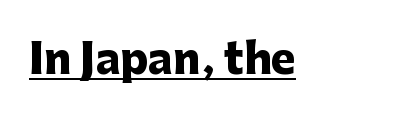
Q: Is the text bold? A: Yes.
Q: Is the text italic (slanted)? A: No, it is upright.
Q: Is the typeface a serif or a sans-serif typeface? A: Sans-serif.
Q: Is the text underlined? A: Yes.
Q: Is the spacing between letters normal or unusually wide? A: Normal.
Q: Width (condensed, normal, or wide)? A: Normal.
Q: Stroke contrast? A: Low.
Q: x-height? A: Medium.
Q: Monospaced? A: No.
